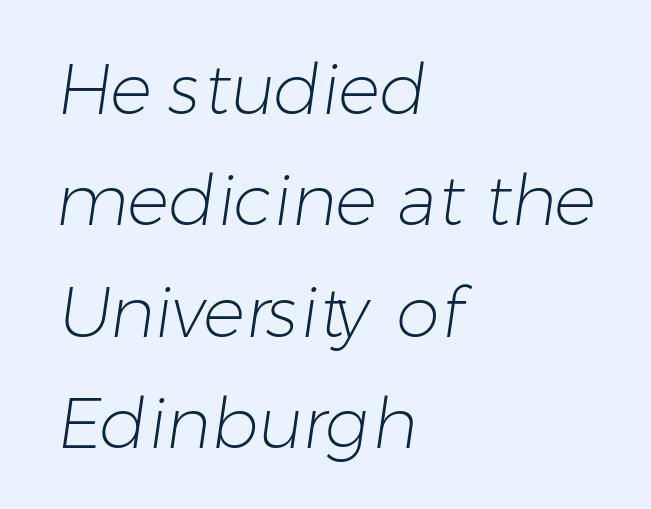
Q: Is the text bold? A: No.
Q: Is the typeface a serif or a sans-serif typeface? A: Sans-serif.
Q: Is the text underlined? A: No.
Q: How is the paragraph aligned? A: Left-aligned.
Q: Is the spacing between letters normal or unusually wide? A: Normal.
Q: Is the spacing between lines tight, normal or loose? A: Normal.
Q: Width (condensed, normal, or wide)? A: Normal.
Q: Stroke contrast? A: Low.
Q: x-height? A: Medium.
Q: Monospaced? A: No.
